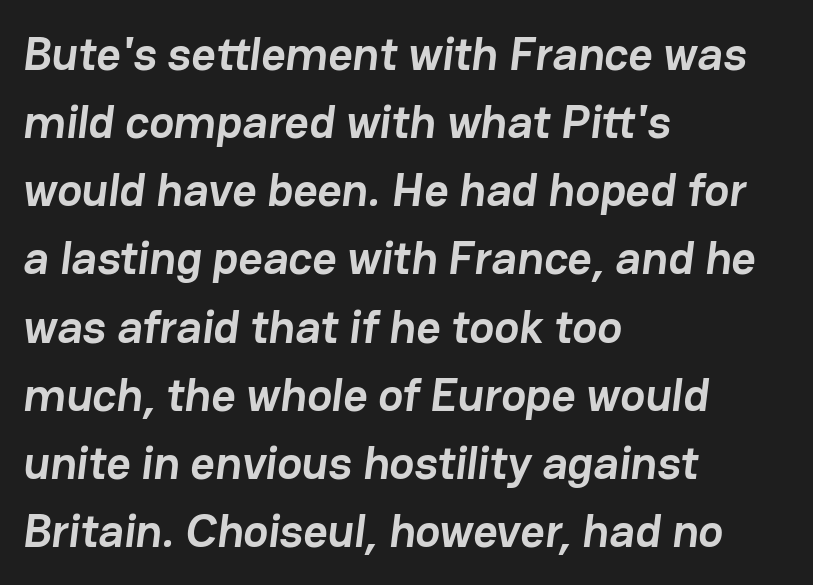
The image shows 47 px semibold sans-serif type; set left-aligned, normal line spacing (1.45x), normal letter spacing, not underlined; low stroke contrast and a medium x-height.
